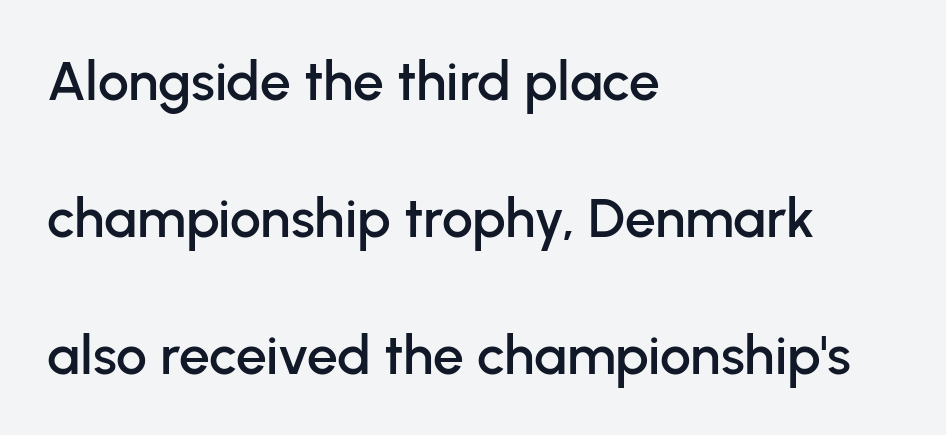
{"serif": "no", "italic": "no", "width": "normal", "stroke_contrast": "low", "x_height": "medium", "monospaced": "no", "underline": "no", "align": "left", "line_spacing": "loose", "line_spacing_ratio": 2.49, "letter_spacing": "normal", "letter_spacing_em": 0.0, "glyph_px": 55}
